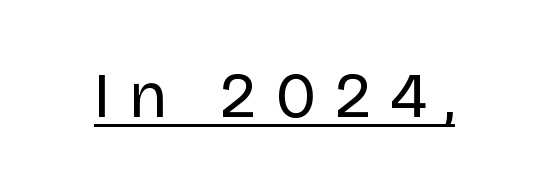
The image shows 64 px regular-weight sans-serif type, upright; set unusually wide letter spacing (+0.29 em), underlined; low stroke contrast and a large x-height.
